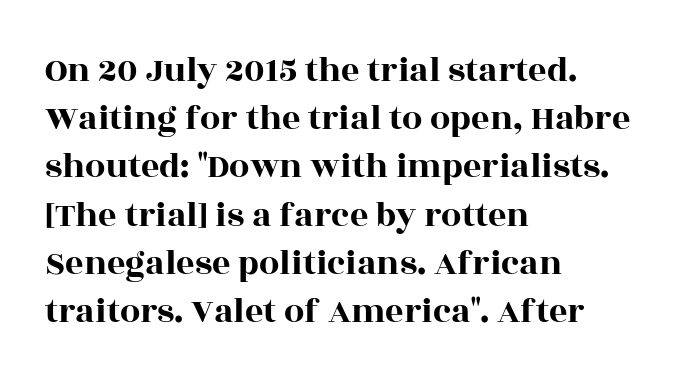
The image shows 36 px wide serif type, upright; set left-aligned, normal line spacing (1.34x), normal letter spacing, not underlined; a large x-height.
